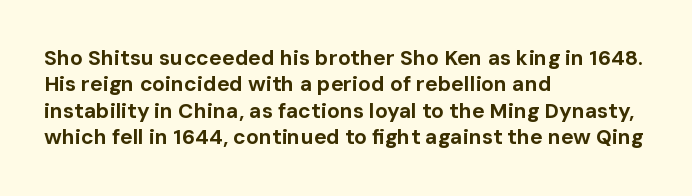
{"italic": "no", "bold": "yes", "underline": "no", "align": "left", "line_spacing": "normal", "line_spacing_ratio": 1.26, "letter_spacing": "normal", "letter_spacing_em": 0.0, "glyph_px": 21}
